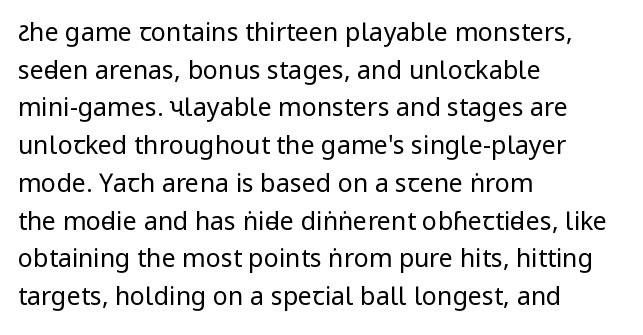
The image shows 25 px text type, upright; set left-aligned, normal line spacing (1.51x), normal letter spacing, not underlined.
